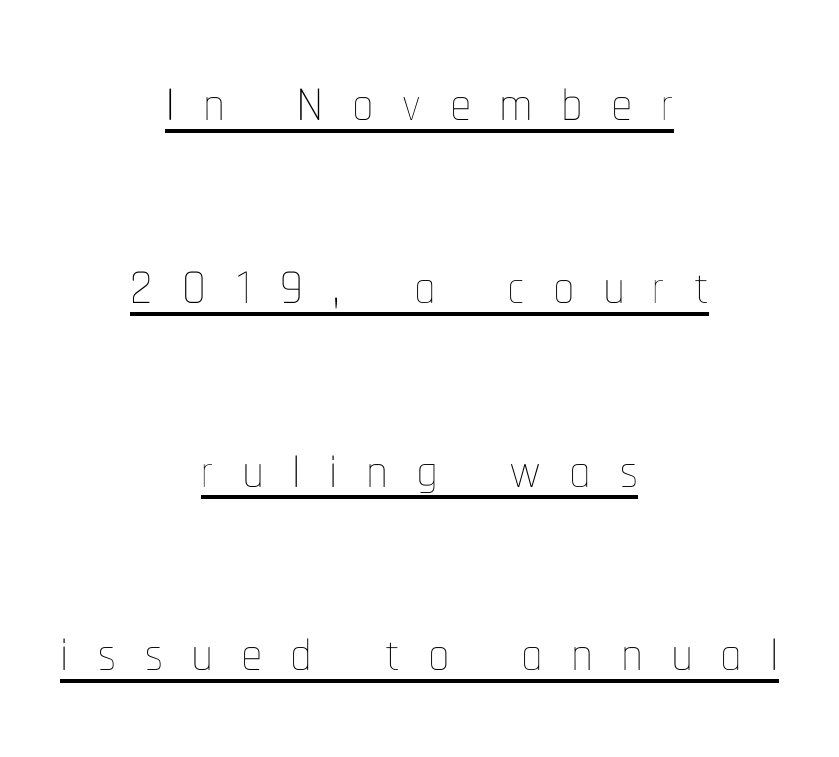
What's the leading like? Stretched, with rows far apart. Spacing between characters has been opened up far beyond the box default. The letters advance in unequal steps, a hallmark of proportional type. A student would call this center alignment; a typographer would say set centered.
